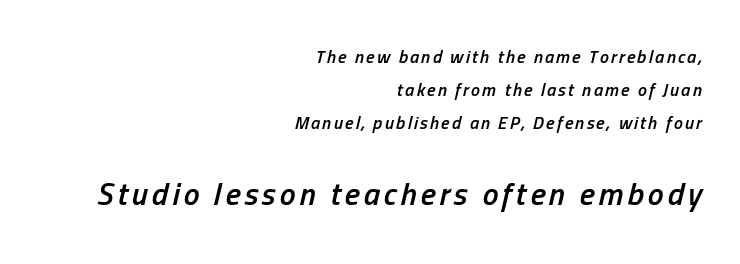
The image shows 32 px semibold, condensed type, italic (leaning right); set right-aligned, line spacing 1.83x, not underlined; the second (bottom) block is 1.78x larger; low stroke contrast and a medium x-height.
